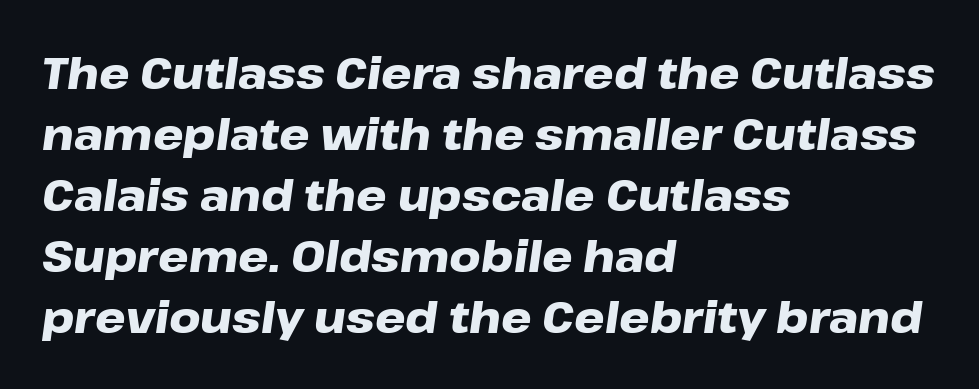
The rendering anchors every line to the left-hand side. You could call the tracking neutral — neither tight nor loose. The rendering applies a slant to the glyphs. Is this a fixed-width face? No — the glyphs have proportional, varying widths. Vertically, the passage feels balanced, rows spaced as you'd expect. Underlining? Definitely not there.
